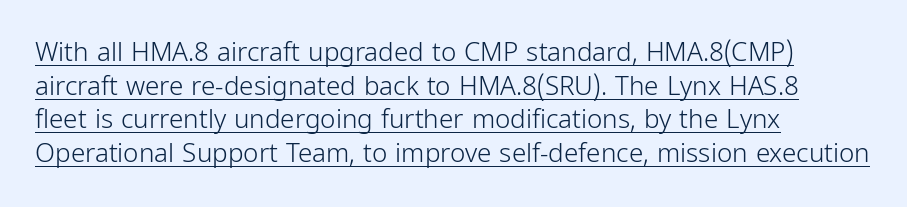
{"italic": "no", "bold": "no", "underline": "yes", "align": "left", "line_spacing": "normal", "line_spacing_ratio": 1.29, "letter_spacing": "normal", "letter_spacing_em": 0.0, "glyph_px": 26}
